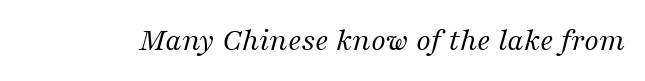
Q: Is the text bold? A: No.
Q: Is the text italic (slanted)? A: Yes, it leans right by about 16 degrees.
Q: Is the typeface a serif or a sans-serif typeface? A: Serif.
Q: Is the text underlined? A: No.
Q: Is the spacing between letters normal or unusually wide? A: Normal.
Q: Width (condensed, normal, or wide)? A: Normal.
Q: Stroke contrast? A: Medium.
Q: x-height? A: Medium.
Q: Monospaced? A: No.
